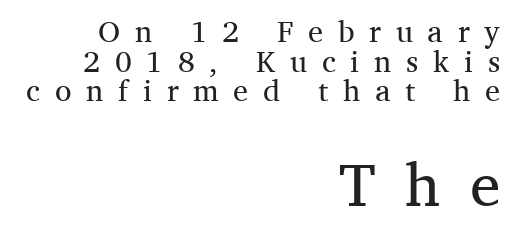
{"serif": "yes", "italic": "no", "bold": "no", "weight": "regular", "width": "normal", "stroke_contrast": "medium", "x_height": "medium", "monospaced": "no", "underline": "no", "align": "right", "line_spacing": "tight", "line_spacing_ratio": 0.99, "letter_spacing": "wide", "letter_spacing_em": 0.49, "larger_block": "second", "size_ratio": 2.03, "glyph_px": 61}
